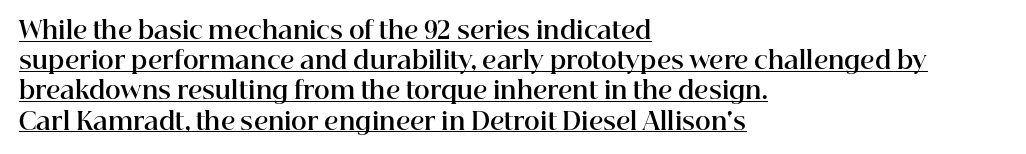
Q: Is the text bold? A: Yes.
Q: Is the text italic (slanted)? A: No, it is upright.
Q: Is the text underlined? A: Yes.
Q: How is the paragraph aligned? A: Left-aligned.
Q: Is the spacing between letters normal or unusually wide? A: Normal.
Q: Is the spacing between lines tight, normal or loose? A: Normal.
